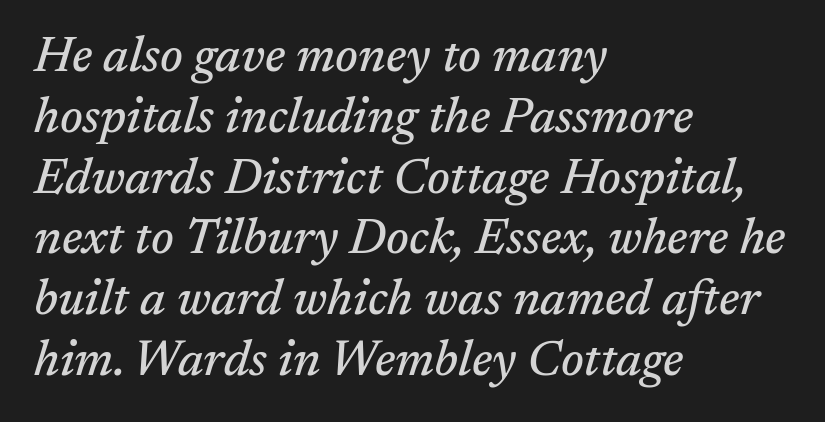
The image shows 49 px serif type, italic (leaning right); set left-aligned, line spacing 1.24x, normal letter spacing, not underlined; medium stroke contrast and a medium x-height.
